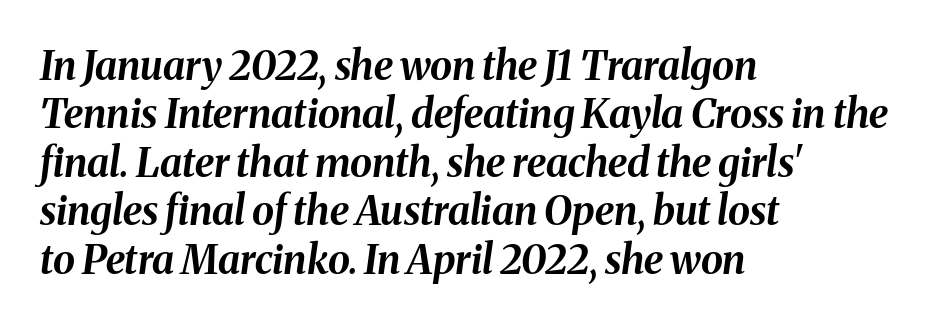
The image shows 40 px bold type, italic (leaning right); set left-aligned, line spacing 1.21x, normal letter spacing, not underlined; medium stroke contrast and a medium x-height.
